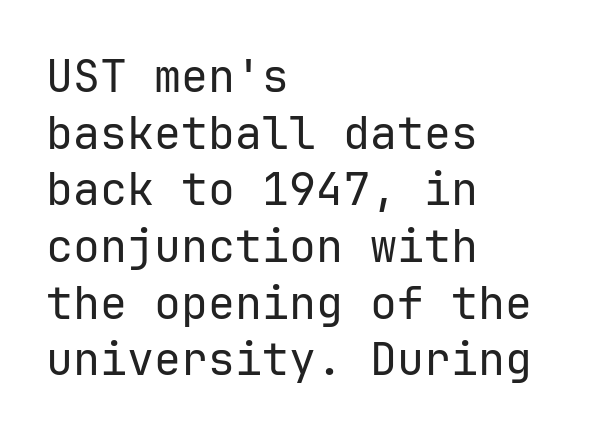
Counters stay open thanks to moderate or lighter strokes. Nobody touched the tracking dial on this one. Leftover space on each line is placed entirely after the last word. The lettering holds an erect, upright posture throughout. The passage shown is typeset with a sans-serif family.
